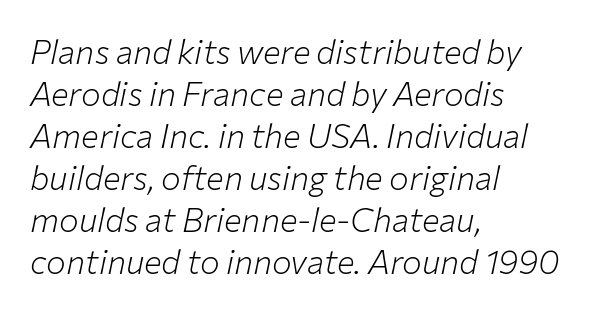
The setting favours the left margin, as ordinary paragraphs usually do. One glance says typical: line gaps are just what's usual. An italicized treatment has been applied to the whole sample. Between one letter and the next there's only the usual sliver of space. Stems here are at most as thick as an everyday book face.
